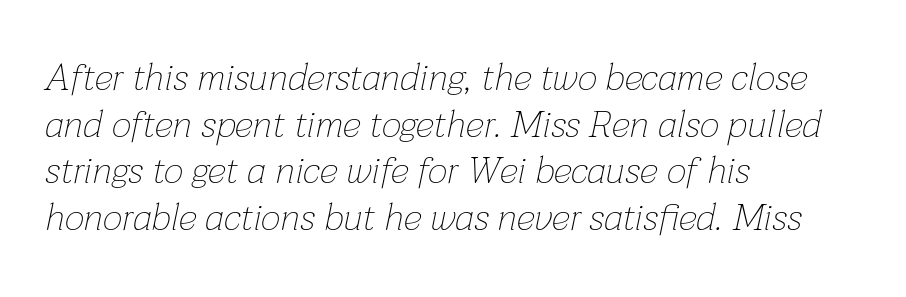
{"italic": "yes", "lean": "right", "slant_degrees": 12, "bold": "no", "weight": "thin", "width": "normal", "stroke_contrast": "low", "x_height": "medium", "monospaced": "no", "underline": "no", "align": "left", "line_spacing_ratio": 1.23, "letter_spacing": "normal", "letter_spacing_em": 0.0, "glyph_px": 38}
